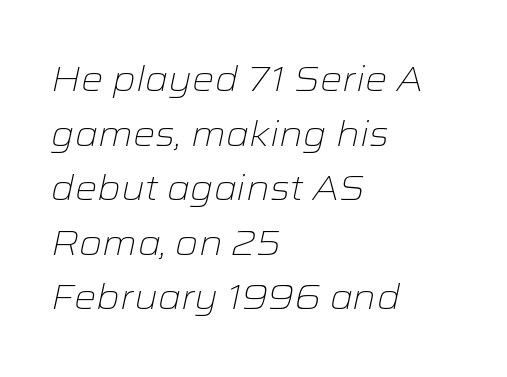
{"italic": "yes", "lean": "right", "slant_degrees": 12, "bold": "no", "weight": "light", "width": "wide", "stroke_contrast": "low", "x_height": "medium", "monospaced": "no", "underline": "no", "align": "left", "line_spacing": "normal", "line_spacing_ratio": 1.56, "letter_spacing": "normal", "letter_spacing_em": 0.0, "glyph_px": 35}
